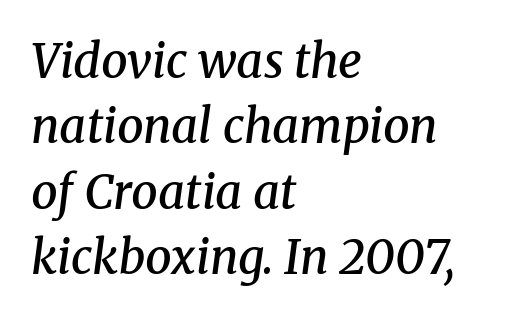
{"serif": "yes", "italic": "yes", "lean": "right", "slant_degrees": 8, "bold": "semi", "weight": "semibold", "width": "normal", "stroke_contrast": "medium", "x_height": "medium", "monospaced": "no", "underline": "no", "align": "left", "line_spacing": "normal", "line_spacing_ratio": 1.39, "letter_spacing": "normal", "letter_spacing_em": 0.0, "glyph_px": 47}
